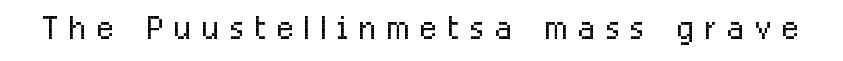
The image shows 45 px light, condensed sans-serif type, upright; set unusually wide letter spacing (+0.24 em), not underlined; low stroke contrast and a medium x-height.
